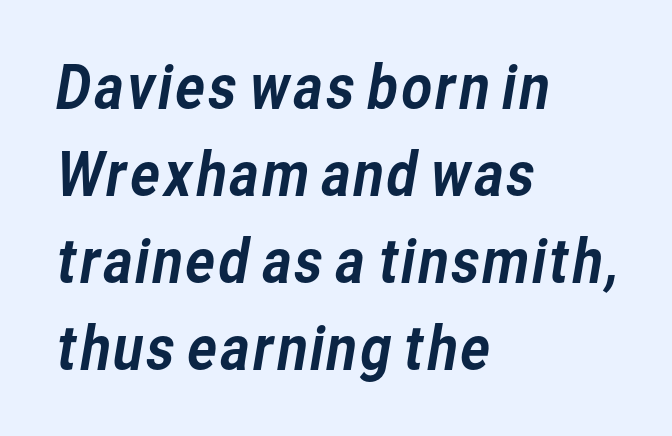
The image shows 60 px sans-serif type; set left-aligned, normal line spacing (1.45x), normal letter spacing, not underlined; low stroke contrast and a medium x-height.
